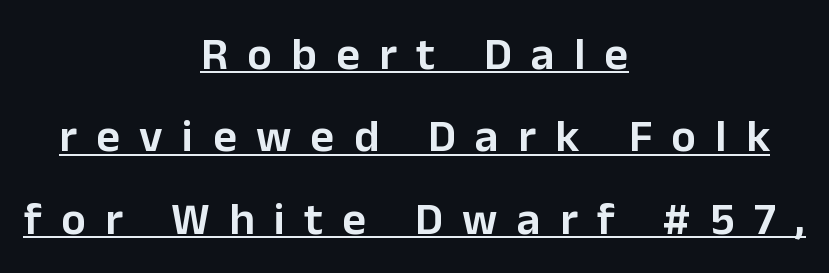
The image shows 46 px semibold sans-serif type, upright; set centered, line spacing 1.79x, unusually wide letter spacing (+0.42 em), underlined; low stroke contrast and a medium x-height.
